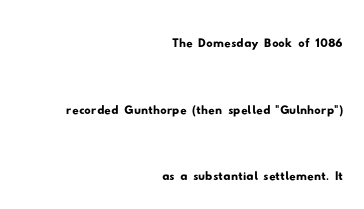
The image shows 32 px wide sans-serif type; set right-aligned, loose line spacing (2.08x), normal letter spacing, not underlined; low stroke contrast and a small x-height.
